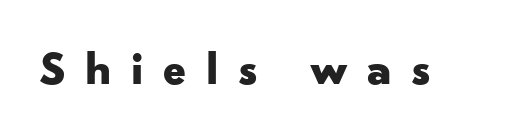
Substantial extra tracking has been applied to these lines. No feet cap the strokes, marking this as sans-serif type. A typesetter would call this proportional, since set widths differ per character. Bare-footed words on every line.
